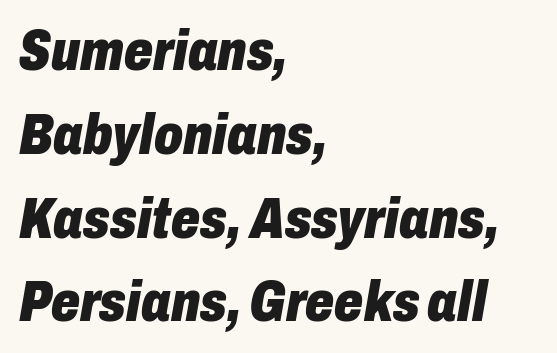
The image shows 57 px heavy, condensed type, italic (leaning right); set left-aligned, normal line spacing (1.47x), normal letter spacing, not underlined; low stroke contrast and a medium x-height.
